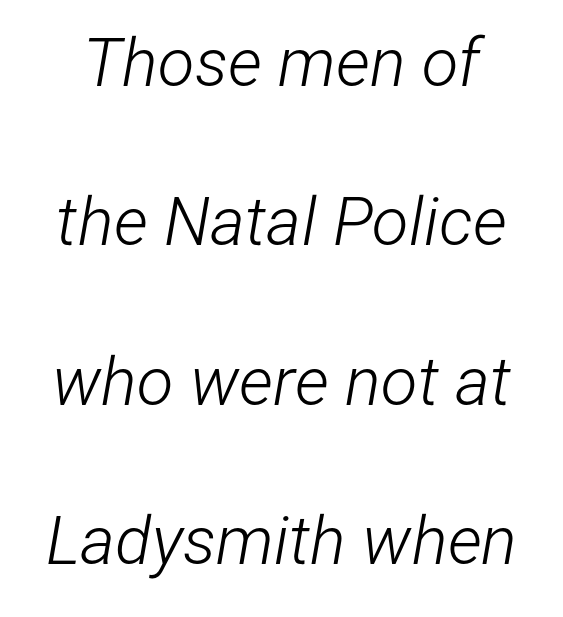
The image shows 67 px light, condensed type, italic (leaning right); set loose line spacing (2.38x), normal letter spacing, not underlined; low stroke contrast and a medium x-height.
